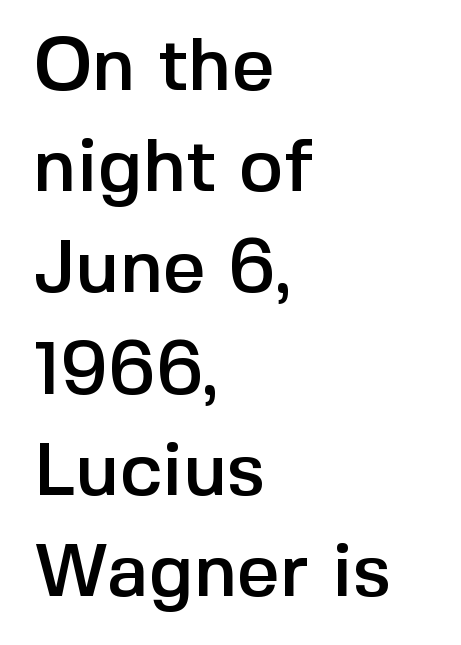
Rule under the text: the space is simply empty. The characters display no serif detailing; their extremities are plain. Is the block centered? No — it sits flush against the left margin. Compared with typical paragraphs, the rows here are spaced about the same. Characters remain perfectly vertical along every line. Students, note that the glyphs here touch the page at normal intervals.
